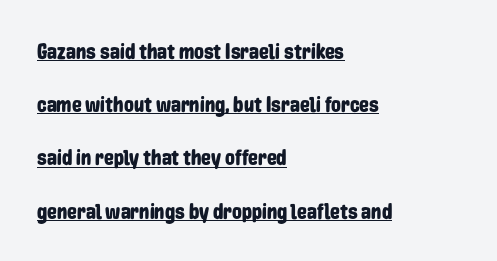
The image shows 22 px text type, upright; set left-aligned, loose line spacing (2.42x), normal letter spacing, underlined.
